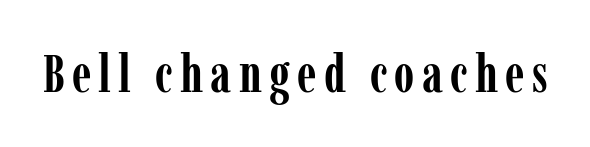
{"serif": "yes", "italic": "no", "bold": "yes", "weight": "semibold", "width": "condensed", "stroke_contrast": "low", "x_height": "medium", "monospaced": "no", "underline": "no", "glyph_px": 52}
